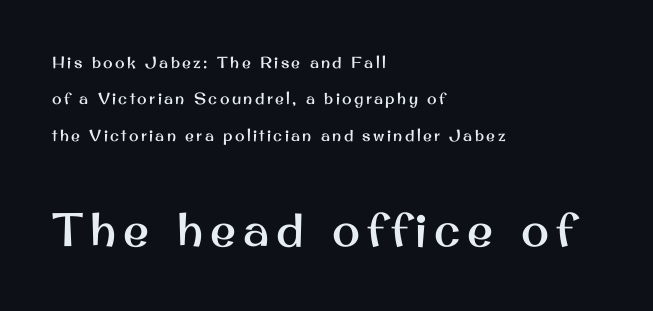
The image shows 47 px sans-serif type, upright; set left-aligned, loose line spacing (2.27x), not underlined; the second (bottom) block is 2.94x larger; medium stroke contrast and a small x-height.
